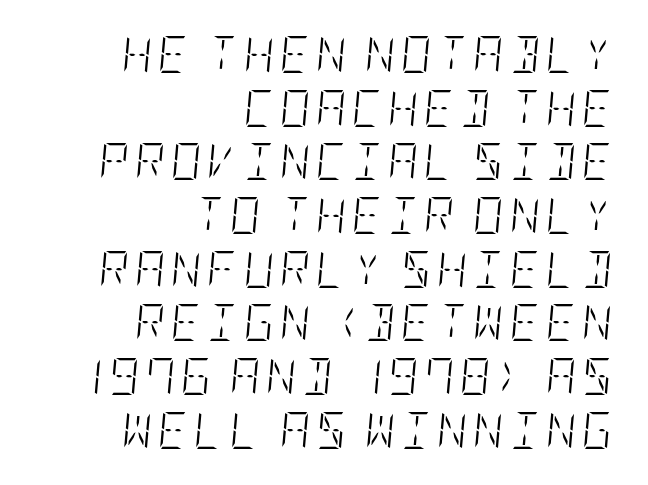
Q: Is the text bold? A: No.
Q: Is the text italic (slanted)? A: Yes, it leans right by about 5 degrees.
Q: Is the text underlined? A: No.
Q: How is the paragraph aligned? A: Right-aligned.
Q: Is the spacing between lines tight, normal or loose? A: Normal.
Q: Width (condensed, normal, or wide)? A: Condensed.
Q: Stroke contrast? A: Low.
Q: x-height? A: Large.
